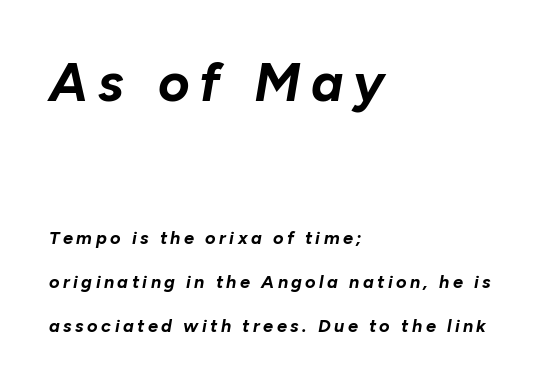
{"italic": "yes", "lean": "right", "slant_degrees": 10, "bold": "yes", "weight": "bold", "width": "normal", "stroke_contrast": "low", "x_height": "medium", "monospaced": "no", "underline": "no", "align": "left", "line_spacing": "loose", "line_spacing_ratio": 2.47, "larger_block": "first", "size_ratio": 3.0, "glyph_px": 54}
